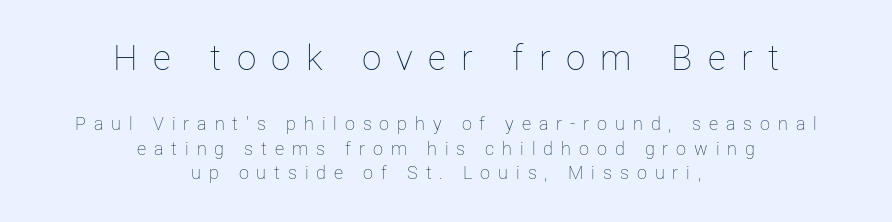
{"italic": "no", "bold": "no", "weight": "thin", "width": "normal", "stroke_contrast": "low", "x_height": "medium", "monospaced": "no", "underline": "no", "align": "center", "line_spacing": "normal", "line_spacing_ratio": 1.37, "letter_spacing": "wide", "letter_spacing_em": 0.44, "larger_block": "first", "size_ratio": 1.94, "glyph_px": 35}
